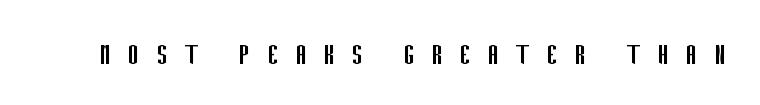
Look at the tracking — it's clearly loosened, letters drifting apart. Is there any slant? The stems are plumb. The glyphs are unaccompanied by any horizontal stroke below them. Each letter keeps its own natural width here, so spacing adapts to shape. Regarding serifs, this sample does without them. Stems here are at most as thick as an everyday book face.
